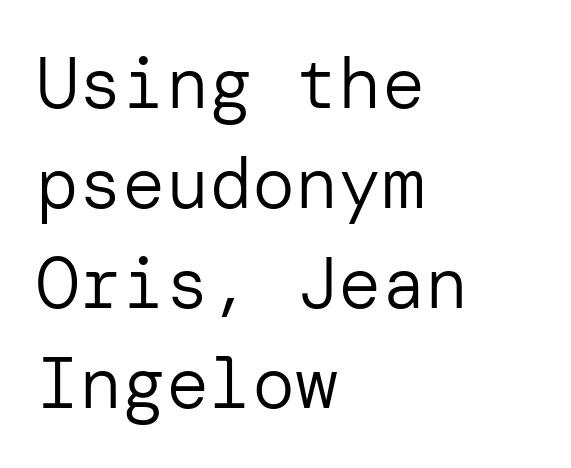
Q: Is the text bold? A: No.
Q: Is the text italic (slanted)? A: No, it is upright.
Q: Is the typeface a serif or a sans-serif typeface? A: Sans-serif.
Q: Is the text underlined? A: No.
Q: How is the paragraph aligned? A: Left-aligned.
Q: Is the spacing between letters normal or unusually wide? A: Normal.
Q: Is the spacing between lines tight, normal or loose? A: Normal.
Q: Width (condensed, normal, or wide)? A: Normal.
Q: Stroke contrast? A: Low.
Q: x-height? A: Medium.
